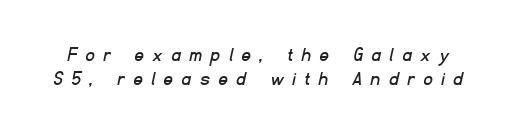
Q: Is the text underlined? A: No.
Q: Is the spacing between letters normal or unusually wide? A: Unusually wide.
Q: Is the spacing between lines tight, normal or loose? A: Tight.
